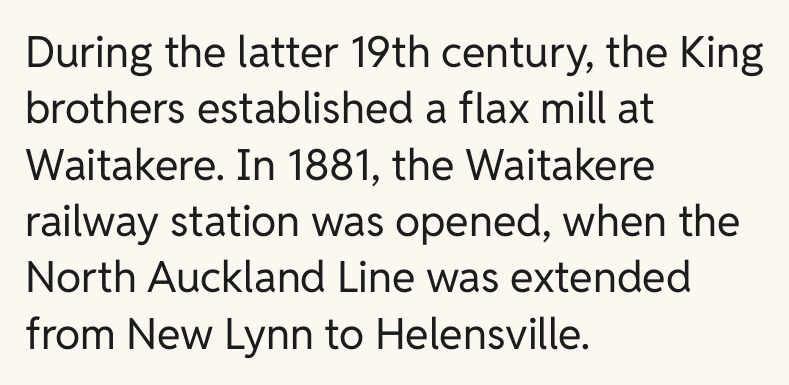
Horizontally, the lines are justified to the leading edge only. If you measured baseline to baseline, you'd find a middling distance. Has an underline been added? It has not. Short note: letters normally spaced. Stem width sits at or under what a default text font uses.
